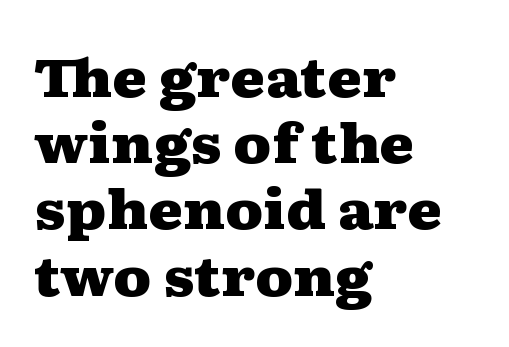
Q: Is the text bold? A: Yes.
Q: Is the text italic (slanted)? A: No, it is upright.
Q: Is the typeface a serif or a sans-serif typeface? A: Serif.
Q: Is the text underlined? A: No.
Q: How is the paragraph aligned? A: Left-aligned.
Q: Is the spacing between letters normal or unusually wide? A: Normal.
Q: Is the spacing between lines tight, normal or loose? A: Normal.
Q: Width (condensed, normal, or wide)? A: Wide.
Q: Stroke contrast? A: Medium.
Q: x-height? A: Medium.
Q: Monospaced? A: No.
